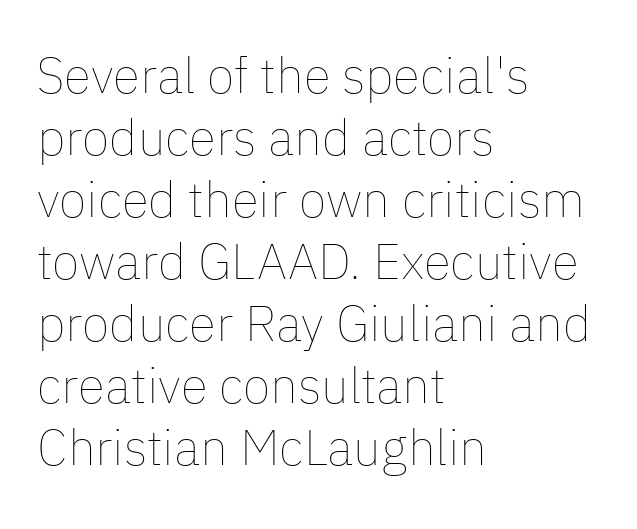
{"italic": "no", "bold": "no", "weight": "thin", "width": "normal", "stroke_contrast": "low", "x_height": "medium", "monospaced": "no", "underline": "no", "align": "left", "line_spacing_ratio": 1.24, "letter_spacing": "normal", "letter_spacing_em": 0.0, "glyph_px": 50}
